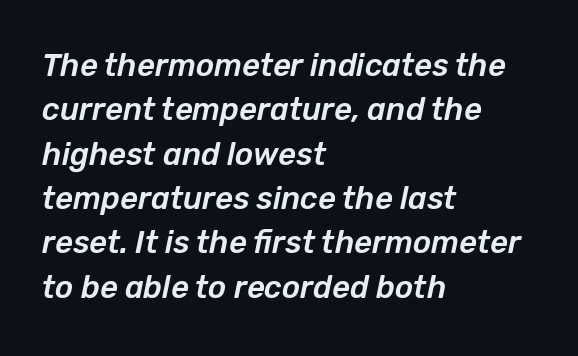
Q: Is the text italic (slanted)? A: Yes, it leans right by about 12 degrees.
Q: Is the text underlined? A: No.
Q: How is the paragraph aligned? A: Left-aligned.
Q: Is the spacing between letters normal or unusually wide? A: Normal.
Q: Is the spacing between lines tight, normal or loose? A: Normal.
Q: Width (condensed, normal, or wide)? A: Normal.
Q: Stroke contrast? A: Low.
Q: x-height? A: Medium.
Q: Monospaced? A: No.
